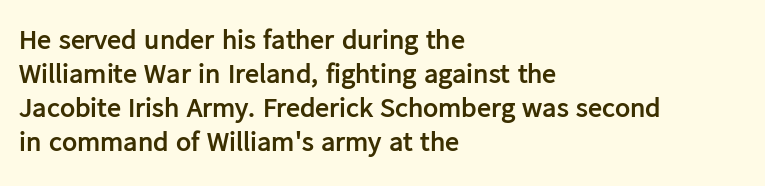
Letterform terminals end flat and unadorned throughout the passage. The passage is arranged the way most books set body copy — flush left. Chunky letters — that's bold for sure. The tracking reads as untouched default to a designer's eye. Varying glyph widths throughout — classic text-font behaviour. The type sits square on the baseline with zero lean.
